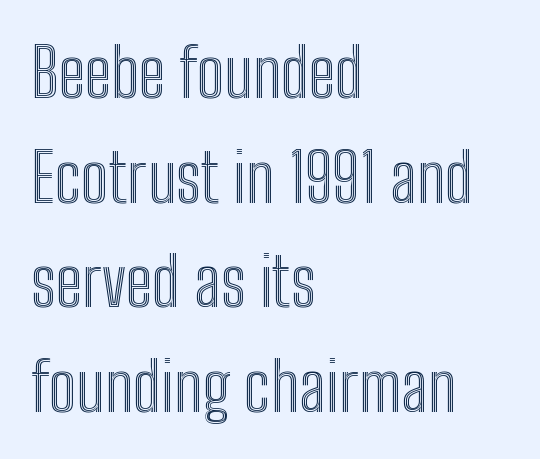
The image shows 68 px condensed type, upright; set left-aligned, normal line spacing (1.54x), normal letter spacing, not underlined; a medium x-height.
